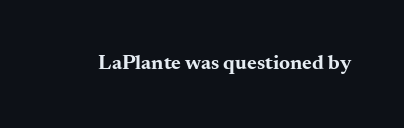
{"italic": "no", "bold": "yes", "underline": "no", "letter_spacing": "normal", "letter_spacing_em": 0.0, "glyph_px": 21}
